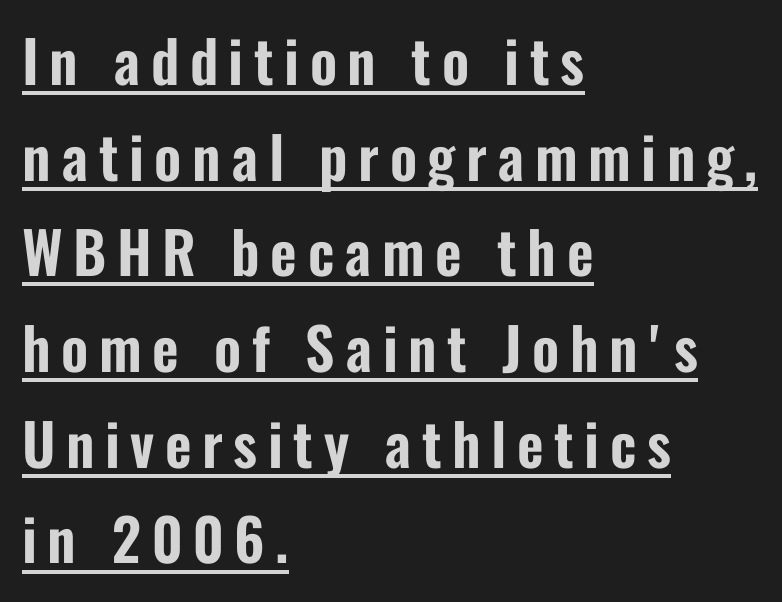
The image shows 58 px condensed sans-serif type, upright; set left-aligned, normal line spacing (1.65x), underlined; low stroke contrast and a medium x-height.
